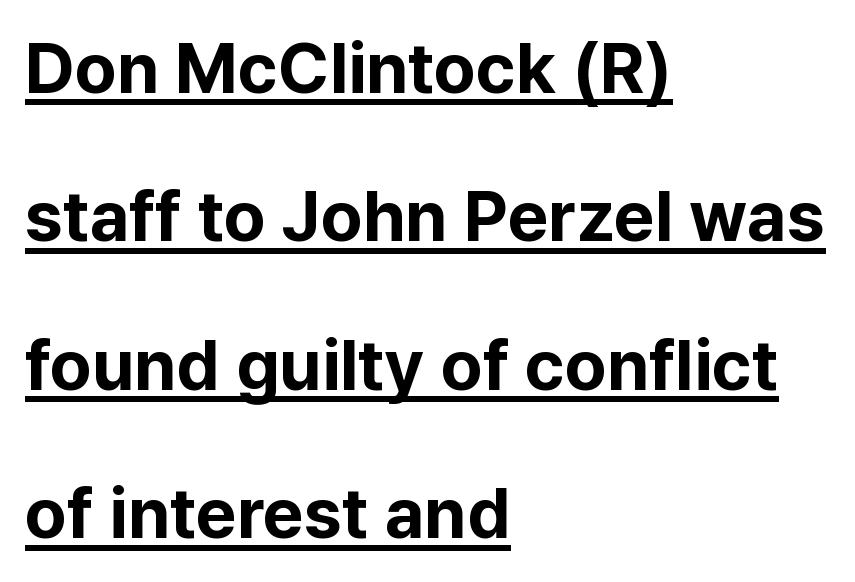
The image shows 71 px bold sans-serif type, upright; set left-aligned, loose line spacing (2.09x), normal letter spacing, underlined; low stroke contrast and a medium x-height.
